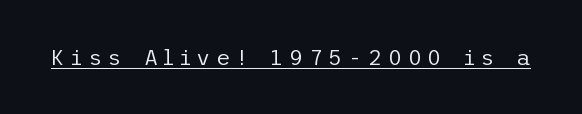
The image shows 22 px text type, upright; set unusually wide letter spacing (+0.25 em), underlined.
